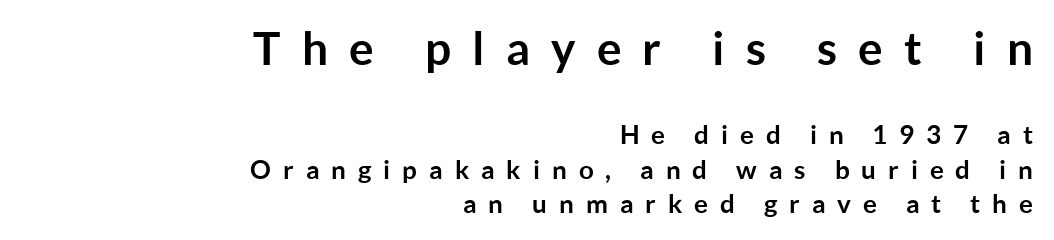
The image shows 46 px semibold sans-serif type, upright; set right-aligned, normal line spacing (1.33x), unusually wide letter spacing (+0.46 em), not underlined; the first (top) block is 1.77x larger; low stroke contrast and a medium x-height.
